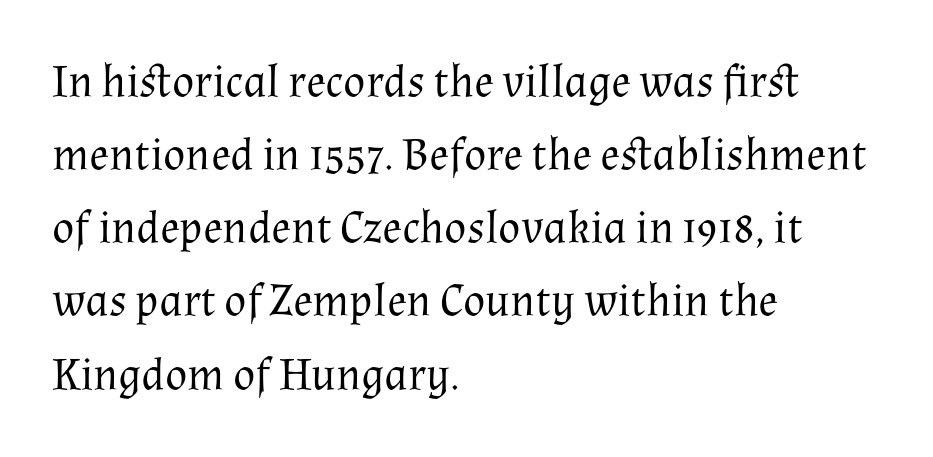
{"serif": "yes", "italic": "no", "bold": "no", "weight": "regular", "width": "normal", "stroke_contrast": "medium", "x_height": "medium", "monospaced": "no", "underline": "no", "align": "left", "line_spacing": "normal", "line_spacing_ratio": 1.59, "letter_spacing": "normal", "letter_spacing_em": 0.0, "glyph_px": 46}
